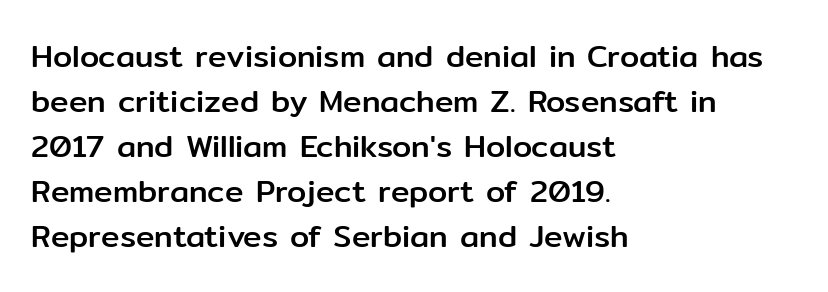
{"serif": "no", "italic": "no", "width": "normal", "stroke_contrast": "low", "x_height": "medium", "monospaced": "no", "underline": "no", "align": "left", "line_spacing": "normal", "line_spacing_ratio": 1.45, "letter_spacing": "normal", "letter_spacing_em": 0.0, "glyph_px": 31}
